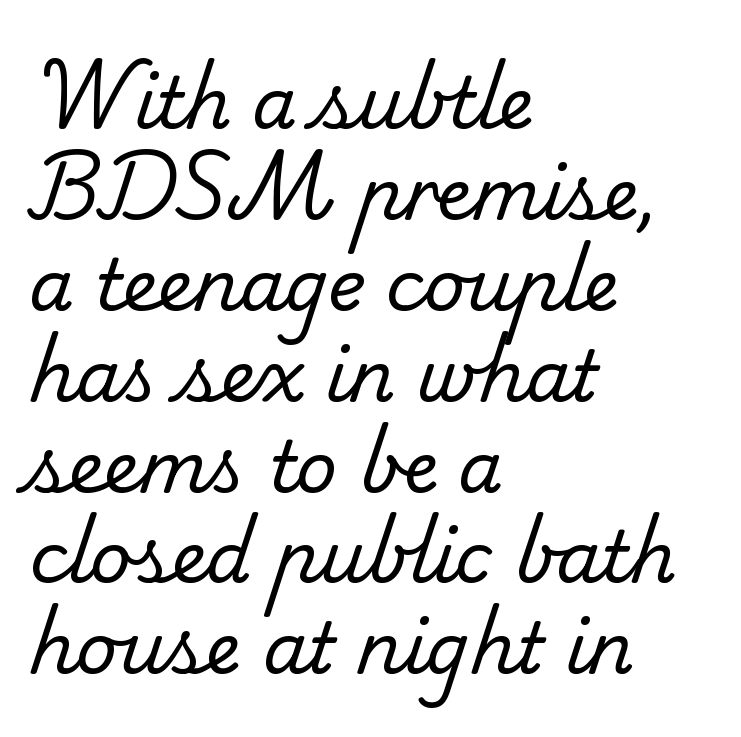
The image shows 71 px regular-weight serif type; set left-aligned, normal line spacing (1.28x), normal letter spacing, not underlined; low stroke contrast and a small x-height.
